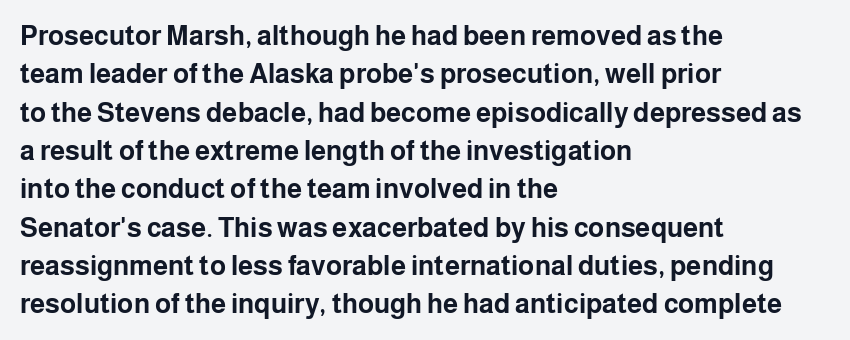
The image shows 27 px bold type, upright; set left-aligned, normal line spacing (1.42x), normal letter spacing, not underlined.
